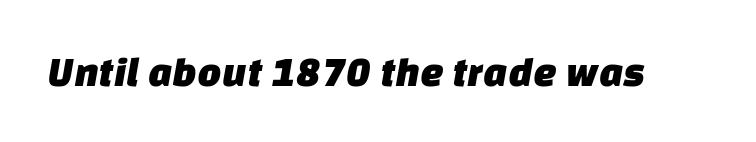
No word sits above an underline. The face used here is proportionally spaced, like ordinary book or web type. Observe the ordinary spacing: letters are neighbours, not strangers. The type family on display is of the sans-serif kind.
